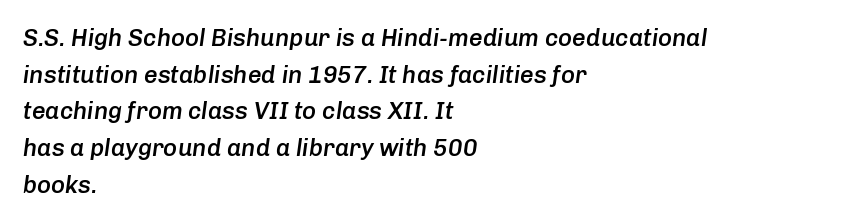
{"italic": "yes", "lean": "right", "slant_degrees": 8, "bold": "semi", "underline": "no", "align": "left", "line_spacing": "normal", "line_spacing_ratio": 1.53, "letter_spacing": "normal", "letter_spacing_em": 0.0, "glyph_px": 24}
